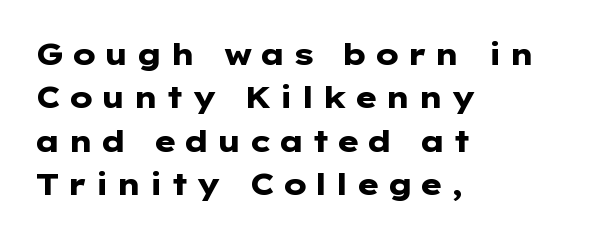
The image shows 30 px heavy, wide sans-serif type, upright; set left-aligned, normal line spacing (1.45x), unusually wide letter spacing (+0.23 em), not underlined; low stroke contrast and a medium x-height.
